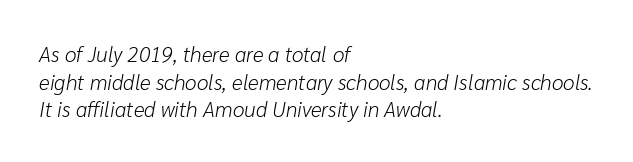
The image shows 21 px text type, italic (leaning right); set left-aligned, normal line spacing (1.31x), normal letter spacing, not underlined.
